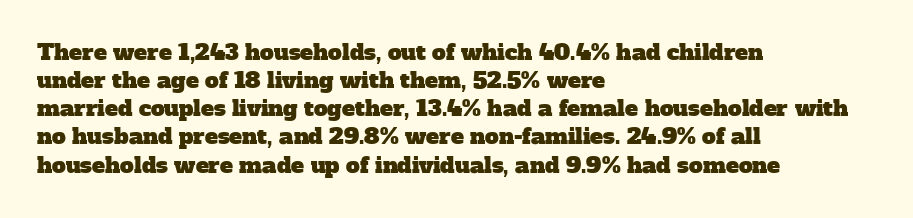
The image shows 22 px text type; set left-aligned, normal line spacing (1.28x), normal letter spacing, not underlined.
